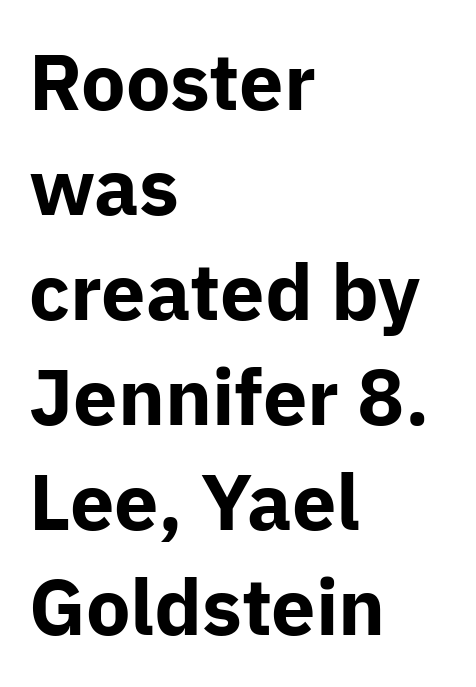
Q: Is the text bold? A: Yes.
Q: Is the text italic (slanted)? A: No, it is upright.
Q: Is the typeface a serif or a sans-serif typeface? A: Sans-serif.
Q: Is the text underlined? A: No.
Q: How is the paragraph aligned? A: Left-aligned.
Q: Is the spacing between letters normal or unusually wide? A: Normal.
Q: Is the spacing between lines tight, normal or loose? A: Normal.
Q: Width (condensed, normal, or wide)? A: Normal.
Q: Stroke contrast? A: Low.
Q: x-height? A: Medium.
Q: Monospaced? A: No.
